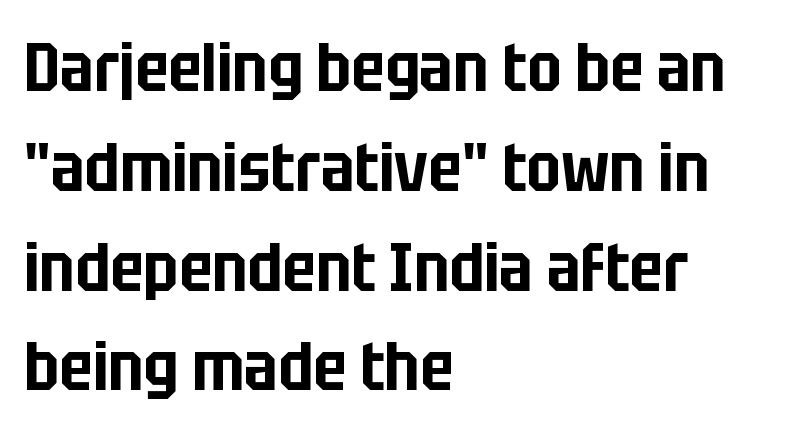
{"serif": "no", "italic": "no", "width": "condensed", "stroke_contrast": "low", "x_height": "large", "monospaced": "no", "underline": "no", "align": "left", "line_spacing": "normal", "line_spacing_ratio": 1.49, "letter_spacing": "normal", "letter_spacing_em": 0.0, "glyph_px": 67}
